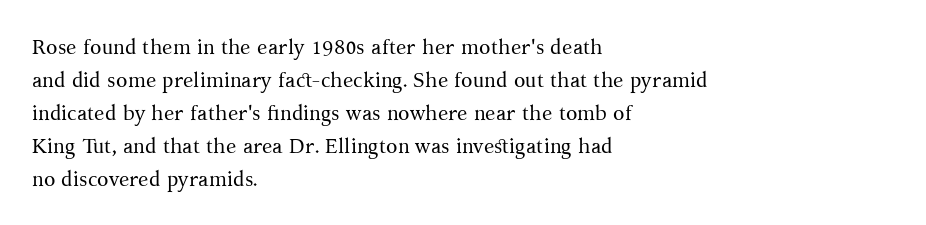
{"italic": "no", "bold": "no", "underline": "no", "align": "left", "line_spacing": "normal", "line_spacing_ratio": 1.57, "letter_spacing": "normal", "letter_spacing_em": 0.0, "glyph_px": 21}
